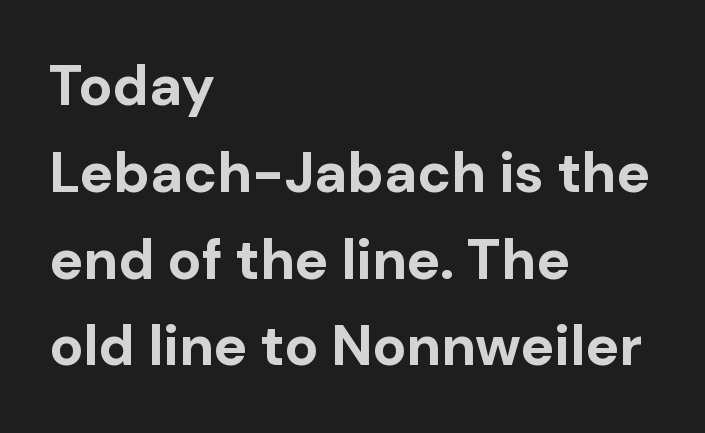
Every letter is thick-stroked: bold, no question. This is the regular roman posture of the typeface. No extra tracking has been applied to these lines. What's the leading like? Ordinary, nothing unusual. Character widths vary here, with narrow letters taking less room than wide ones. The setting favours the left margin, as ordinary paragraphs usually do.
